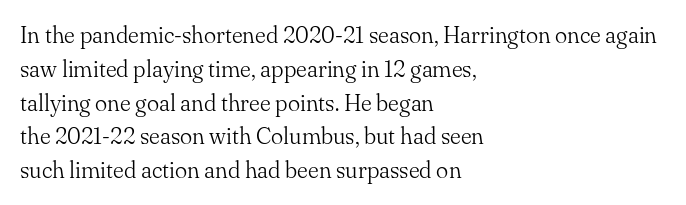
Just letters on the line, the space beneath them empty. Evenly set lines give the paragraph a standard silhouette. Heft: none added — not bold. Notice how the passage keeps a crisp vertical edge on the left only. No extra tracking has been applied to these lines. A roman cut, with each character standing at attention.
